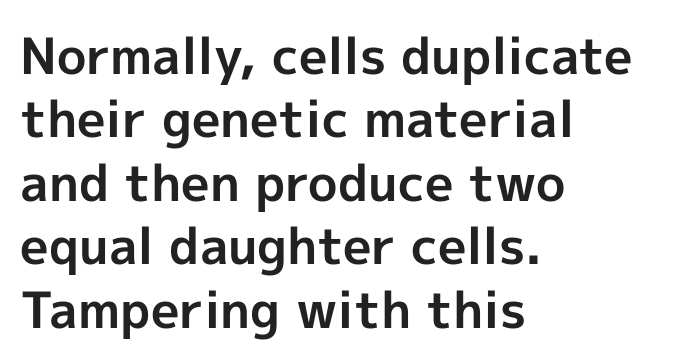
{"serif": "no", "italic": "no", "bold": "yes", "weight": "bold", "width": "normal", "x_height": "medium", "monospaced": "no", "underline": "no", "align": "left", "line_spacing": "normal", "line_spacing_ratio": 1.27, "letter_spacing": "normal", "letter_spacing_em": 0.0, "glyph_px": 50}
